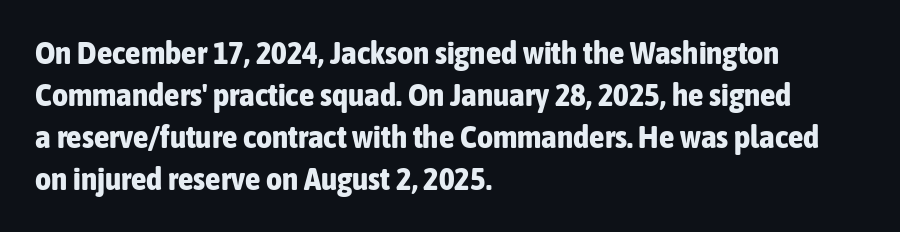
Is the block centered? No — it sits flush against the left margin. Here the designer chose a conventional face with non-uniform glyph widths. Typographically, this falls in the sans-serif category. Anything drawn beneath the words? Only blank space.
